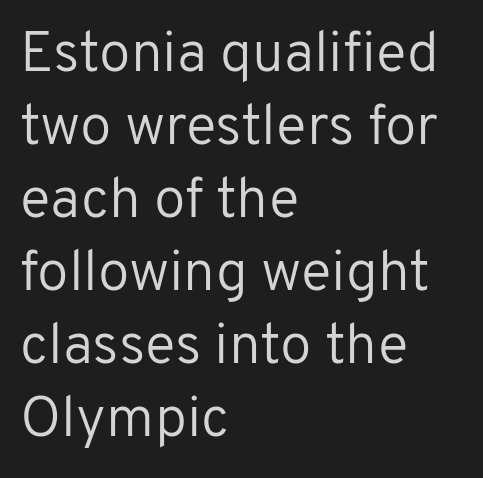
{"serif": "no", "italic": "no", "bold": "no", "weight": "regular", "width": "normal", "stroke_contrast": "low", "x_height": "medium", "monospaced": "no", "underline": "no", "align": "left", "line_spacing": "normal", "line_spacing_ratio": 1.28, "letter_spacing": "normal", "letter_spacing_em": 0.0, "glyph_px": 57}
